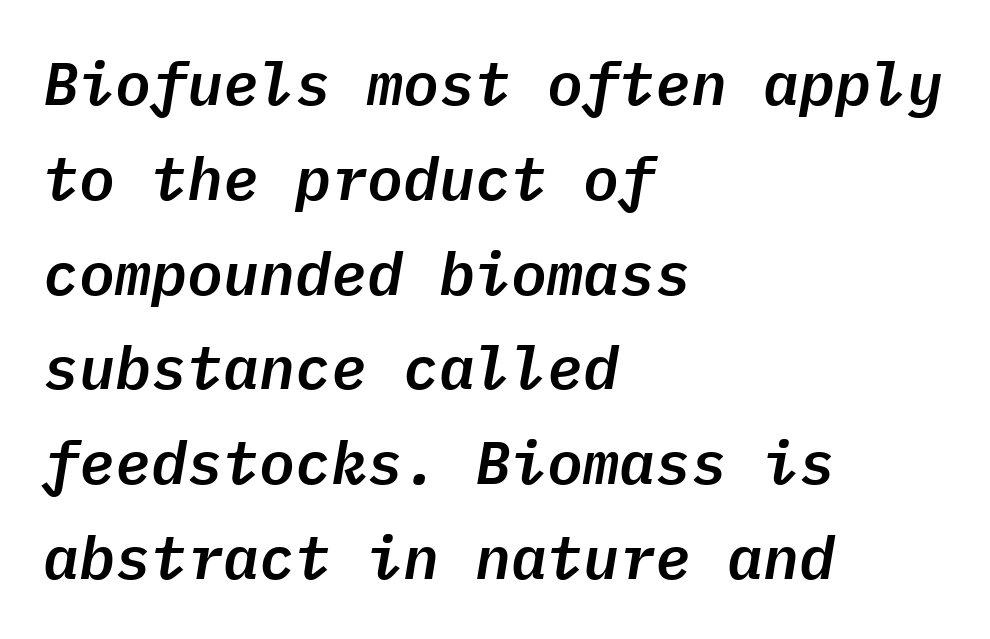
The image shows 60 px text type, italic (leaning right), monospaced; set left-aligned, normal line spacing (1.58x), normal letter spacing, not underlined; low stroke contrast and a medium x-height.
